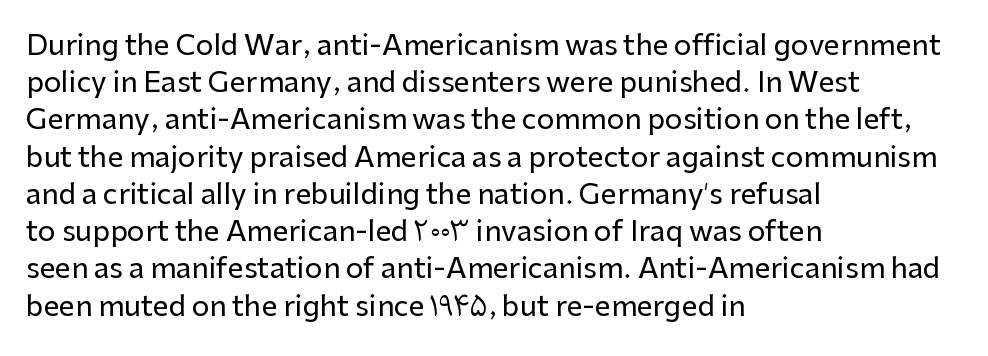
Letterform terminals end flat and unadorned throughout the passage. Upright lettering throughout. A typesetter would call this proportional, since set widths differ per character. Letter spacing: default. The block of text has a typical density, with ordinary space between rows.
